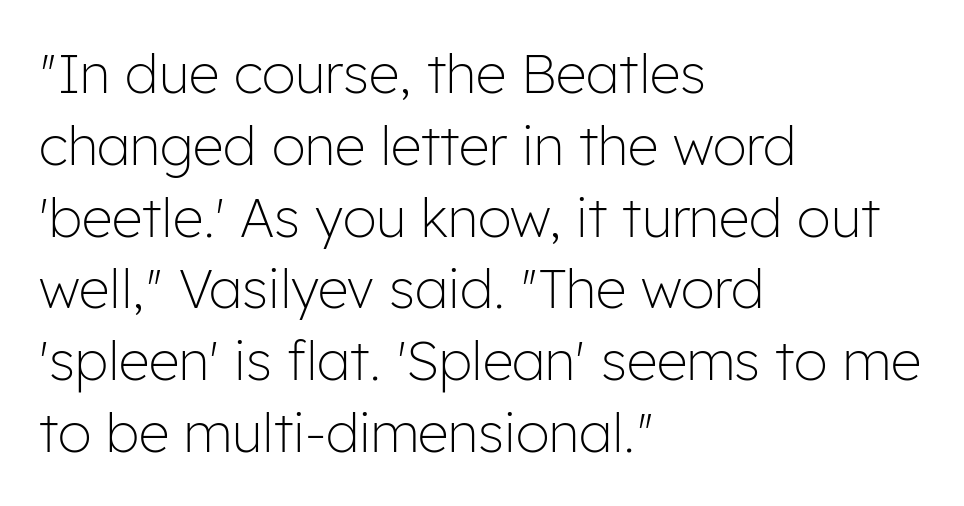
{"serif": "no", "italic": "no", "bold": "no", "weight": "light", "width": "normal", "stroke_contrast": "low", "x_height": "medium", "monospaced": "no", "underline": "no", "align": "left", "line_spacing": "normal", "line_spacing_ratio": 1.33, "letter_spacing": "normal", "letter_spacing_em": 0.0, "glyph_px": 54}
